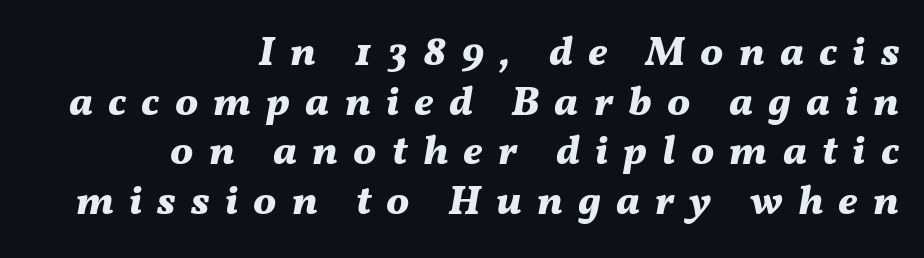
The image shows 41 px bold type, italic (leaning right); set right-aligned, line spacing 1.21x, unusually wide letter spacing (+0.37 em), not underlined; medium stroke contrast and a medium x-height.
